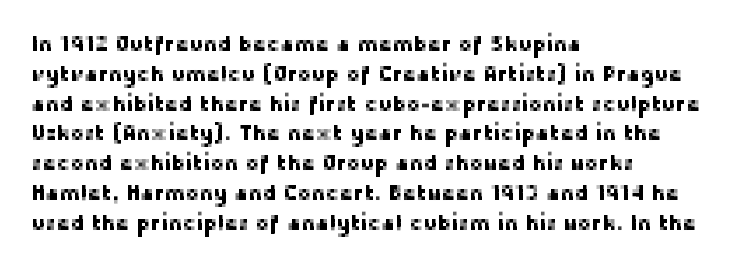
{"italic": "no", "underline": "no", "align": "left", "line_spacing": "normal", "line_spacing_ratio": 1.42, "letter_spacing": "normal", "letter_spacing_em": 0.0, "glyph_px": 21}
